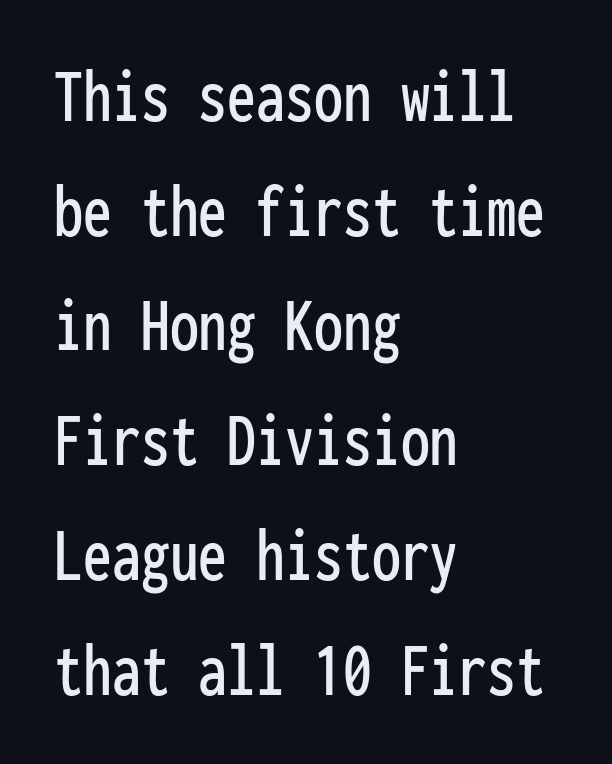
Q: Is the text italic (slanted)? A: No, it is upright.
Q: Is the typeface a serif or a sans-serif typeface? A: Sans-serif.
Q: Is the text underlined? A: No.
Q: How is the paragraph aligned? A: Left-aligned.
Q: Is the spacing between letters normal or unusually wide? A: Normal.
Q: Is the spacing between lines tight, normal or loose? A: Normal.
Q: Width (condensed, normal, or wide)? A: Condensed.
Q: Stroke contrast? A: Low.
Q: x-height? A: Medium.
Q: Monospaced? A: Yes.
